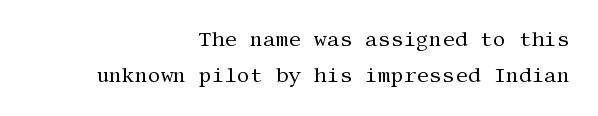
Honestly, there is no underline to notice here at all. Students, note that the glyphs here touch the page at normal intervals. The passage is arranged like a letterhead date or caption credit — flush right. Style check: upright. This is not heavy type; no bold has been used.
